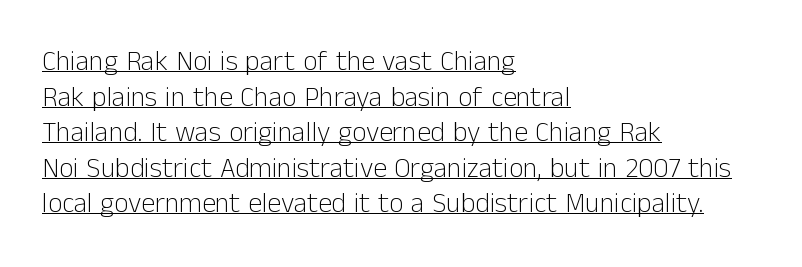
{"serif": "no", "italic": "no", "bold": "no", "weight": "light", "width": "normal", "stroke_contrast": "low", "x_height": "medium", "monospaced": "no", "underline": "yes", "align": "left", "line_spacing": "normal", "line_spacing_ratio": 1.27, "letter_spacing": "normal", "letter_spacing_em": 0.0, "glyph_px": 28}
